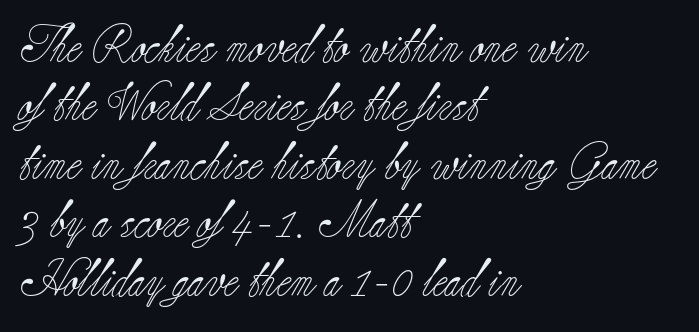
Q: Is the text bold? A: No.
Q: Is the text italic (slanted)? A: Yes.
Q: Is the typeface a serif or a sans-serif typeface? A: Serif.
Q: Is the text underlined? A: No.
Q: How is the paragraph aligned? A: Left-aligned.
Q: Is the spacing between letters normal or unusually wide? A: Normal.
Q: Is the spacing between lines tight, normal or loose? A: Normal.
Q: Width (condensed, normal, or wide)? A: Normal.
Q: Stroke contrast? A: Low.
Q: x-height? A: Small.
Q: Monospaced? A: No.
